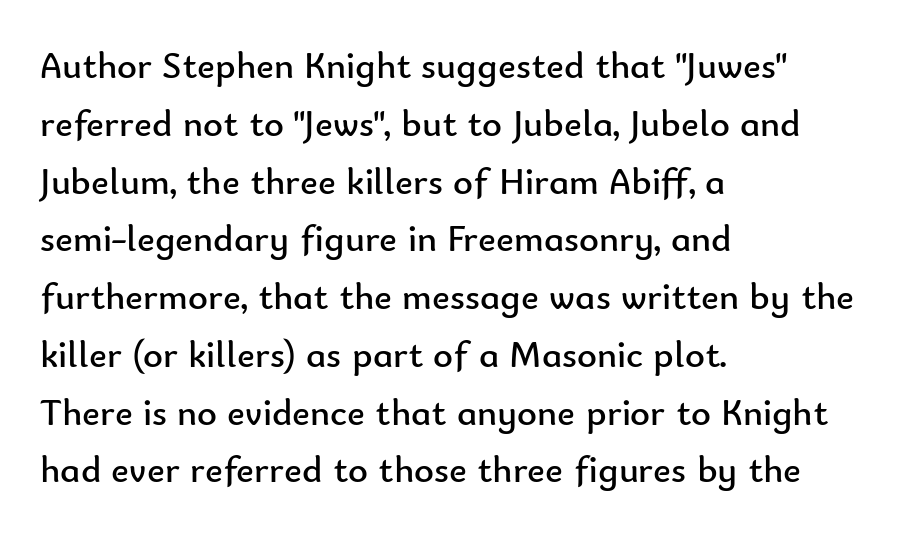
Q: Is the text bold? A: No.
Q: Is the text italic (slanted)? A: No, it is upright.
Q: Is the typeface a serif or a sans-serif typeface? A: Sans-serif.
Q: Is the text underlined? A: No.
Q: How is the paragraph aligned? A: Left-aligned.
Q: Is the spacing between letters normal or unusually wide? A: Normal.
Q: Is the spacing between lines tight, normal or loose? A: Normal.
Q: Width (condensed, normal, or wide)? A: Normal.
Q: Stroke contrast? A: Low.
Q: x-height? A: Small.
Q: Monospaced? A: No.
